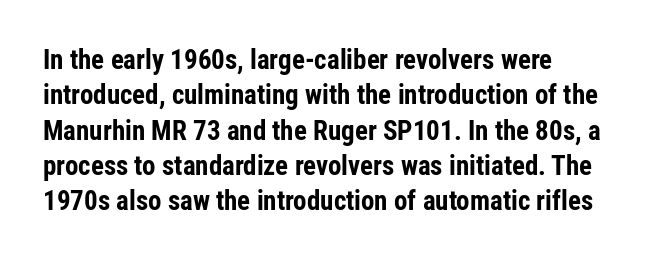
A clean baseline with only descenders dipping below it. These lines stack with their left ends in a neat column. Regular leading. Pretty heavy lettering here — definitely bold. Does extra space separate the letters? No, they use regular spacing.
